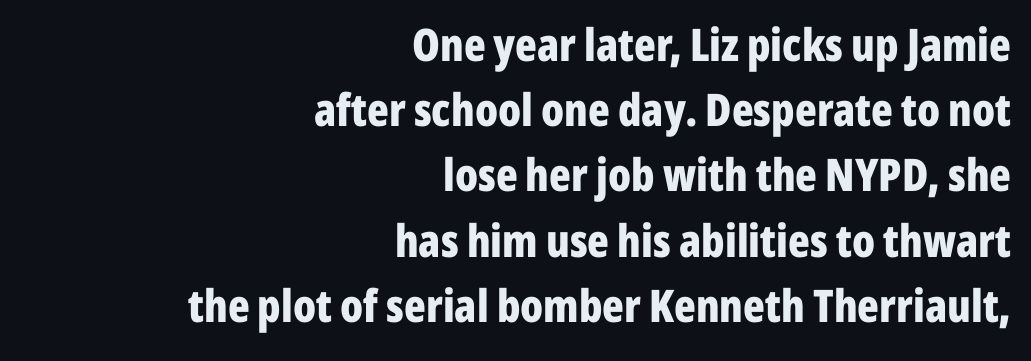
{"serif": "no", "italic": "no", "bold": "yes", "weight": "bold", "width": "condensed", "stroke_contrast": "low", "x_height": "medium", "monospaced": "no", "underline": "no", "align": "right", "line_spacing": "normal", "line_spacing_ratio": 1.45, "letter_spacing": "normal", "letter_spacing_em": 0.0, "glyph_px": 45}
